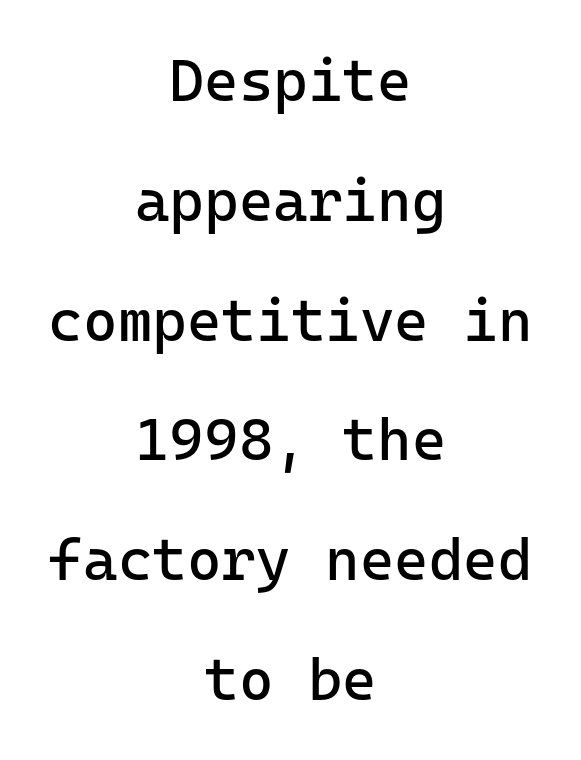
{"serif": "no", "italic": "no", "bold": "no", "weight": "regular", "width": "normal", "stroke_contrast": "low", "x_height": "medium", "monospaced": "yes", "underline": "no", "align": "center", "line_spacing": "loose", "line_spacing_ratio": 2.03, "letter_spacing": "normal", "letter_spacing_em": 0.0, "glyph_px": 59}
